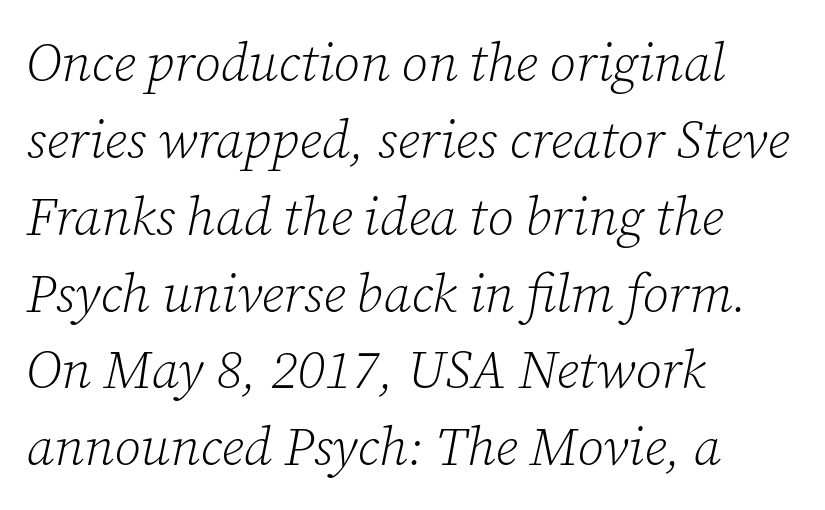
Q: Is the text bold? A: No.
Q: Is the text italic (slanted)? A: Yes, it leans right by about 12 degrees.
Q: Is the typeface a serif or a sans-serif typeface? A: Serif.
Q: Is the text underlined? A: No.
Q: How is the paragraph aligned? A: Left-aligned.
Q: Is the spacing between letters normal or unusually wide? A: Normal.
Q: Is the spacing between lines tight, normal or loose? A: Normal.
Q: Width (condensed, normal, or wide)? A: Normal.
Q: Stroke contrast? A: Low.
Q: x-height? A: Medium.
Q: Monospaced? A: No.
